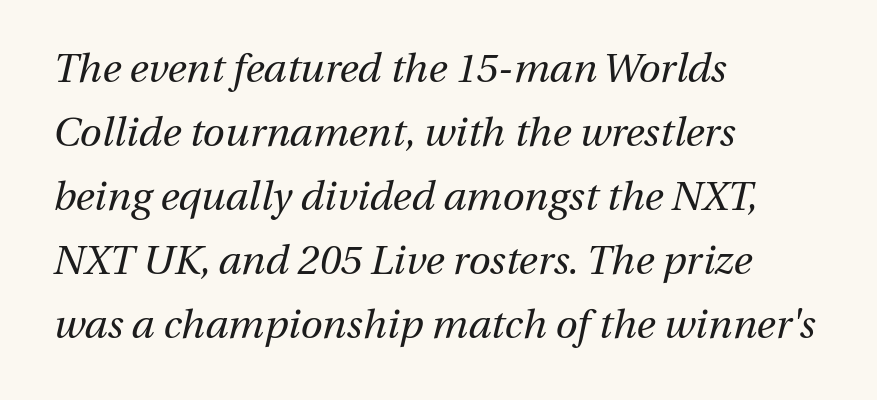
Quick note: italic. Character widths vary here, with narrow letters taking less room than wide ones. These lines keep a tight, regular rhythm from letter to letter. Each line starts at the same left margin while the right side varies. Descenders are the only things crossing below the line. Reading down the column, the eye jumps a familiar distance to each next line.
